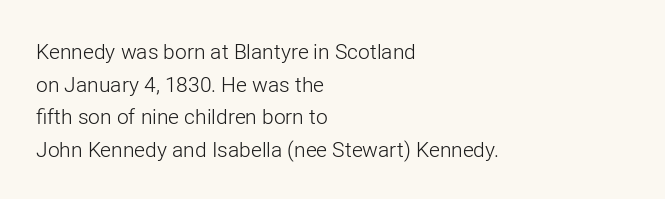
The axis of the letterforms is exactly vertical. Here the glyphs are tracked normally, forming tight word shapes. Descenders hang freely into open space. Line beginnings align vertically; line endings do not. The rows are spaced the way most documents space them.
